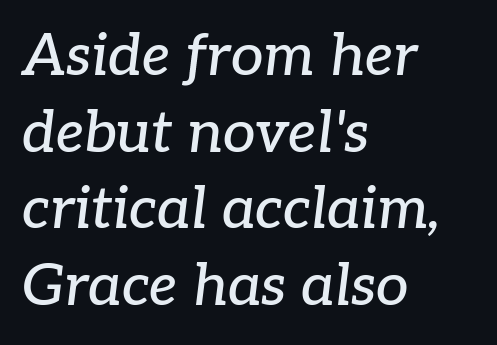
{"serif": "yes", "italic": "yes", "lean": "right", "slant_degrees": 7, "width": "normal", "stroke_contrast": "low", "x_height": "medium", "monospaced": "no", "underline": "no", "align": "left", "line_spacing": "normal", "line_spacing_ratio": 1.32, "letter_spacing": "normal", "letter_spacing_em": 0.0, "glyph_px": 58}
